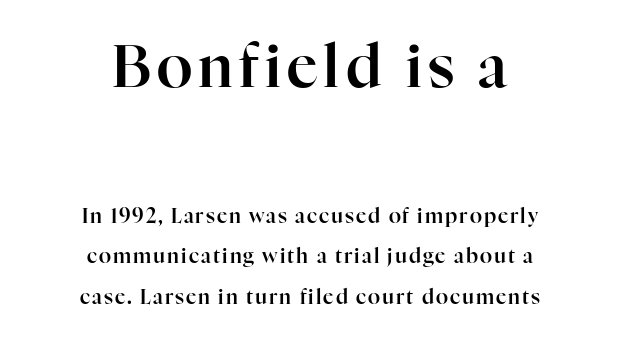
The image shows 59 px serif type, upright; set centered, loose line spacing (2.04x), not underlined; the first (top) block is 2.95x larger; high stroke contrast and a medium x-height.
